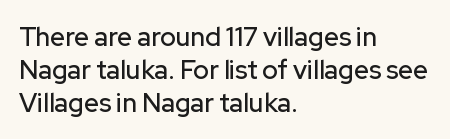
Q: Is the text italic (slanted)? A: No, it is upright.
Q: Is the text underlined? A: No.
Q: How is the paragraph aligned? A: Left-aligned.
Q: Is the spacing between letters normal or unusually wide? A: Normal.
Q: Is the spacing between lines tight, normal or loose? A: Normal.
